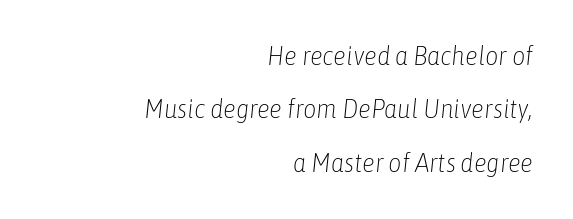
Nobody touched the tracking dial on this one. The font's italic variant was chosen for this text. Stroke mass is kept to a normal reading level or below. Letters rest on an invisible, unmarked baseline. Widely set lines give the paragraph a tall, airy silhouette.
